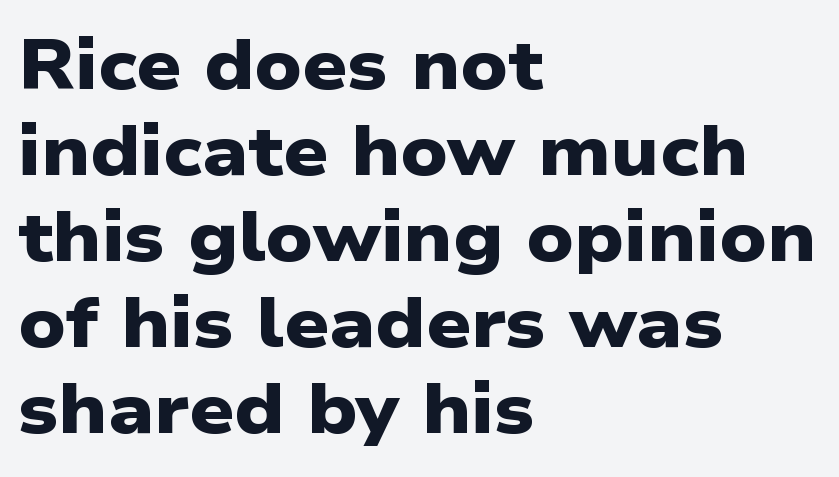
Observe the absence of serifs on each vertical stroke in this sample. The gap between lines stays unmarked. Strokes here are thick enough to call this a true bold. Leftover space on each line is placed entirely after the last word.
